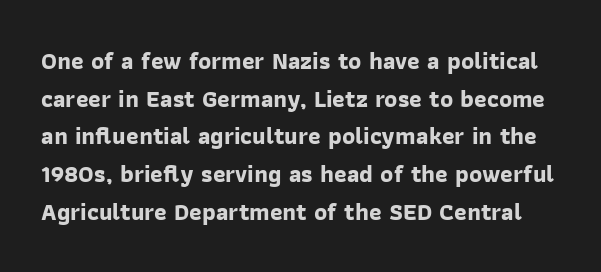
Default kerning and tracking; the words read as compact shapes. Decoration check: the copy has no underline. Leading: standard. The passage shown is emphatically bold.
